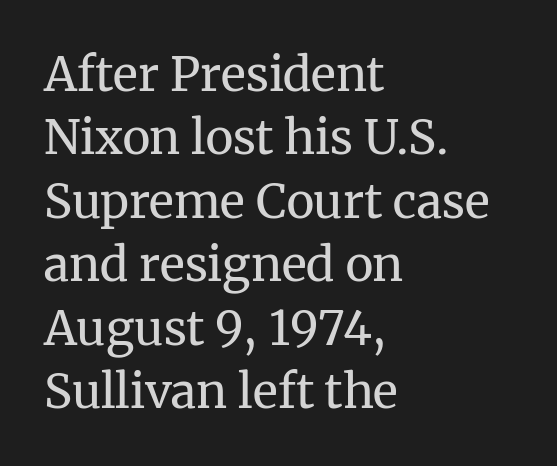
{"serif": "yes", "italic": "no", "bold": "no", "weight": "regular", "width": "normal", "stroke_contrast": "medium", "x_height": "medium", "monospaced": "no", "underline": "no", "align": "left", "line_spacing": "normal", "line_spacing_ratio": 1.35, "letter_spacing": "normal", "letter_spacing_em": 0.0, "glyph_px": 47}
